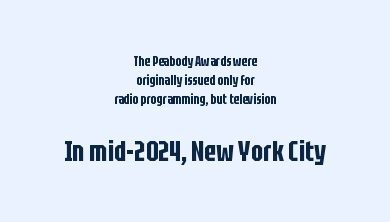
Q: Is the text italic (slanted)? A: No, it is upright.
Q: Is the typeface a serif or a sans-serif typeface? A: Sans-serif.
Q: Is the text underlined? A: No.
Q: How is the paragraph aligned? A: Centered.
Q: Is the spacing between letters normal or unusually wide? A: Normal.
Q: Is the spacing between lines tight, normal or loose? A: Normal.
Q: Which block of text is set in a larger size, the first (top) or the second (bottom)? A: The second (bottom) one.
Q: Width (condensed, normal, or wide)? A: Condensed.
Q: Stroke contrast? A: Low.
Q: x-height? A: Large.
Q: Monospaced? A: No.
